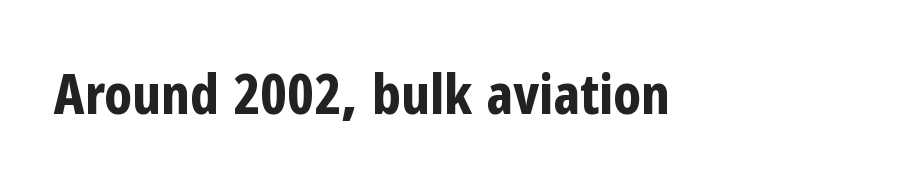
Q: Is the text bold? A: Yes.
Q: Is the text italic (slanted)? A: No, it is upright.
Q: Is the typeface a serif or a sans-serif typeface? A: Sans-serif.
Q: Is the text underlined? A: No.
Q: Is the spacing between letters normal or unusually wide? A: Normal.
Q: Width (condensed, normal, or wide)? A: Condensed.
Q: Stroke contrast? A: Low.
Q: x-height? A: Medium.
Q: Monospaced? A: No.
